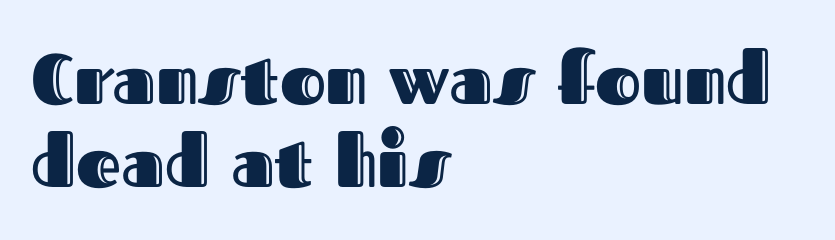
The zone under the glyphs is completely vacant. Note the varied advance widths — an 'i' is clearly narrower than an 'm'. Spacing between characters is what you'd get straight out of the box. Casual observation: everything's shoved over to the left. You can tell it's not italic because the verticals are truly vertical.
